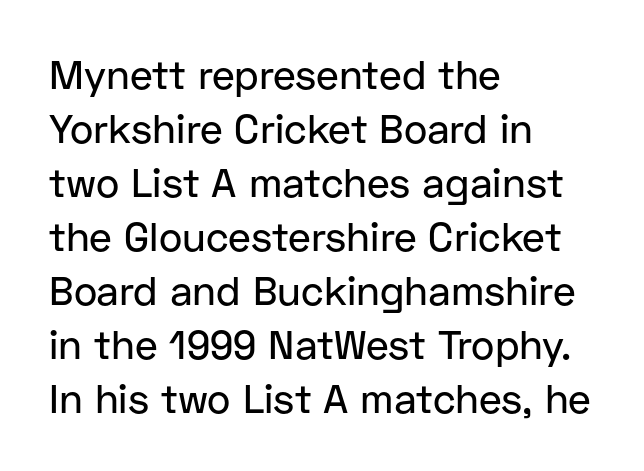
{"serif": "no", "italic": "no", "width": "normal", "stroke_contrast": "low", "x_height": "medium", "monospaced": "no", "underline": "no", "align": "left", "line_spacing": "normal", "line_spacing_ratio": 1.35, "letter_spacing": "normal", "letter_spacing_em": 0.0, "glyph_px": 40}
